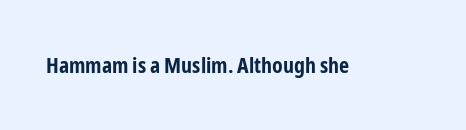
The image shows 22 px bold type, upright; set normal letter spacing, not underlined.
